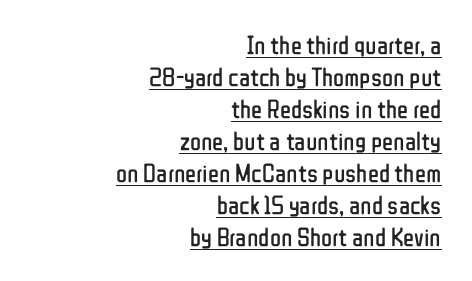
Style check: upright. Heft: none added — not bold. You can see a thin bar hugging the bottom of the glyphs. Characters follow at the spacing the type designer built in.
